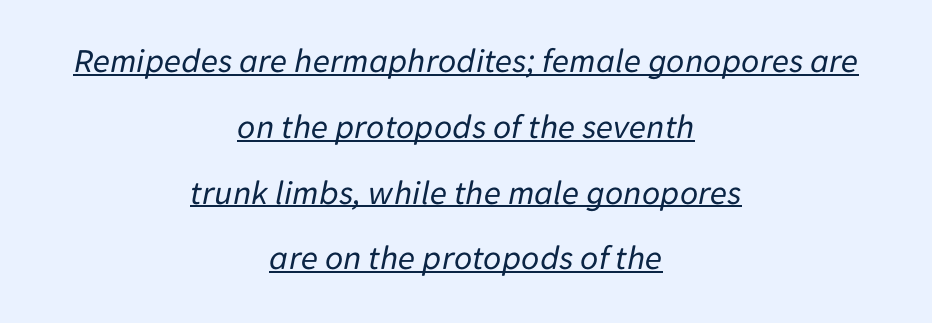
Do the characters align in a grid? No, the font is proportional. The paragraph shown floats in the horizontal middle. Italic: yes, the glyphs are oblique. Honestly, the letter spacing is just normal — you wouldn't notice it. Weight class: somewhere from thin through regular. Honestly, the underline is the first thing you notice here.
